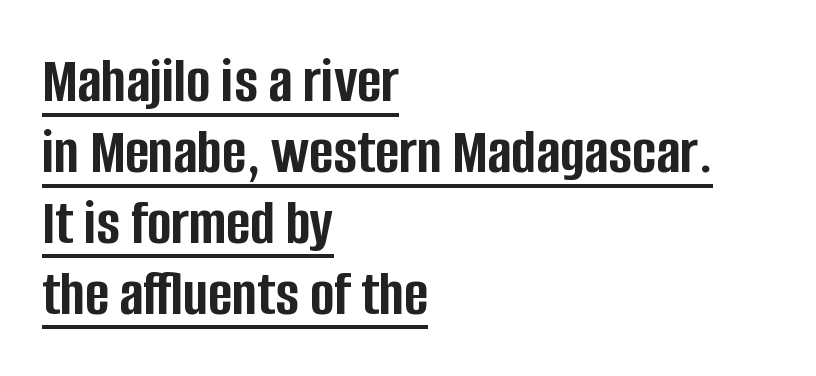
Reading down the block, your eye returns to a fixed left position each line. Short note: letters normally spaced. Descenders here cross a horizontal rule under the line. What kind of face is this? One without serifs — a sans.
